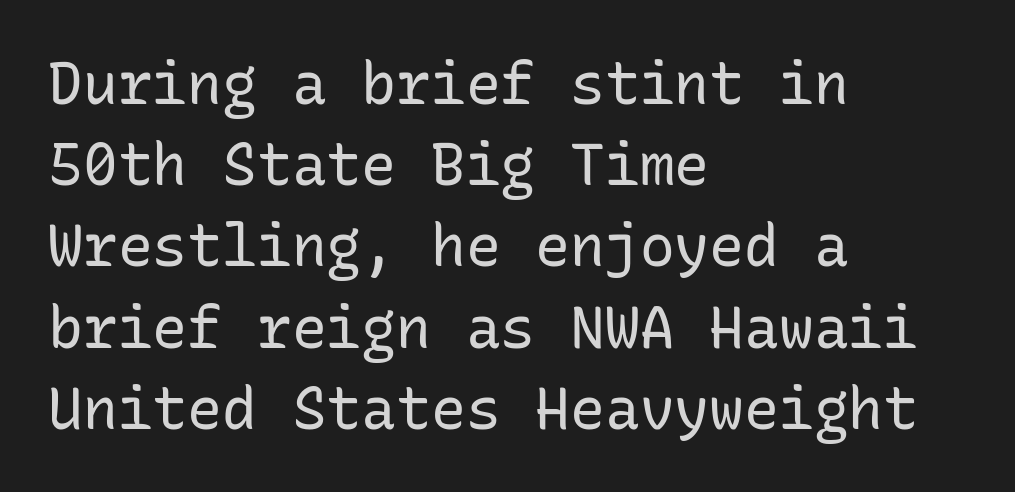
{"serif": "no", "italic": "no", "bold": "no", "weight": "regular", "width": "normal", "stroke_contrast": "low", "x_height": "medium", "monospaced": "yes", "underline": "no", "align": "left", "line_spacing": "normal", "line_spacing_ratio": 1.4, "letter_spacing": "normal", "letter_spacing_em": 0.0, "glyph_px": 58}
